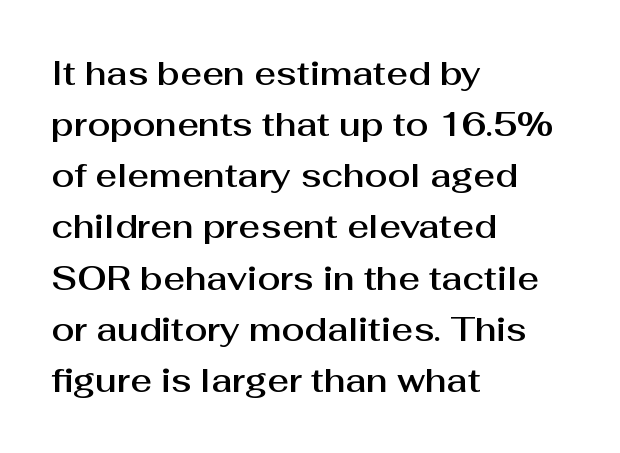
{"serif": "no", "italic": "no", "width": "normal", "stroke_contrast": "medium", "x_height": "medium", "monospaced": "no", "underline": "no", "align": "left", "line_spacing": "normal", "line_spacing_ratio": 1.55, "letter_spacing": "normal", "letter_spacing_em": 0.0, "glyph_px": 33}
